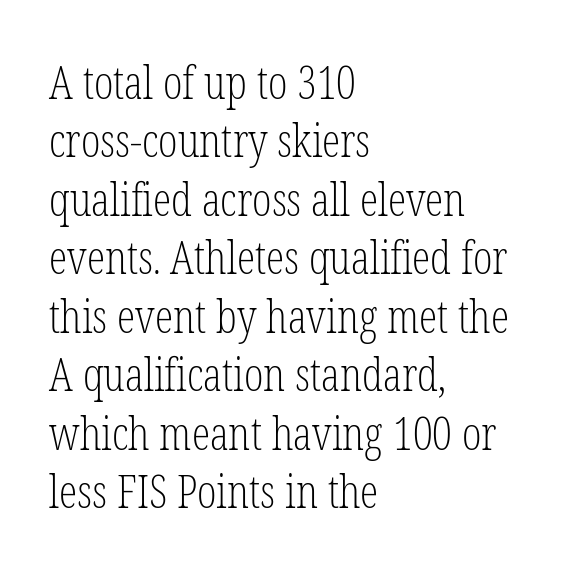
Does the lettering tilt? It doesn't — this is upright. Inter-character spacing is left at the font's built-in metrics. Serif or sans? Serif — the stroke terminals have little feet. Each letter keeps its own natural width here, so spacing adapts to shape. The vertical gap from one line to the next is medium.
